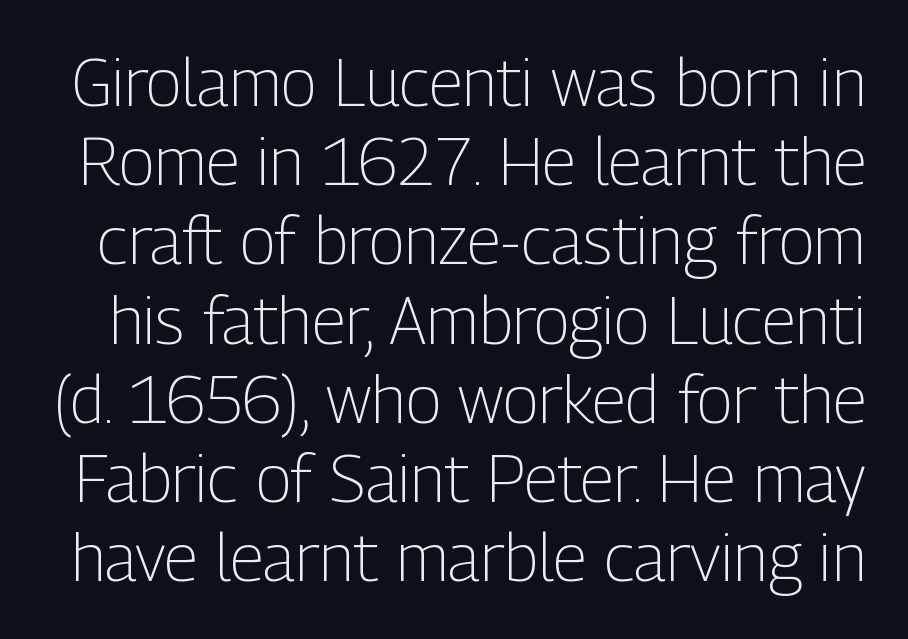
Q: Is the text bold? A: No.
Q: Is the text italic (slanted)? A: No, it is upright.
Q: Is the typeface a serif or a sans-serif typeface? A: Sans-serif.
Q: Is the text underlined? A: No.
Q: Is the spacing between letters normal or unusually wide? A: Normal.
Q: Width (condensed, normal, or wide)? A: Condensed.
Q: Stroke contrast? A: Low.
Q: x-height? A: Medium.
Q: Monospaced? A: No.
